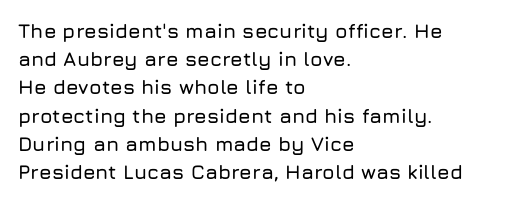
The image shows 20 px text type, upright; set left-aligned, normal line spacing (1.41x), normal letter spacing, not underlined.
